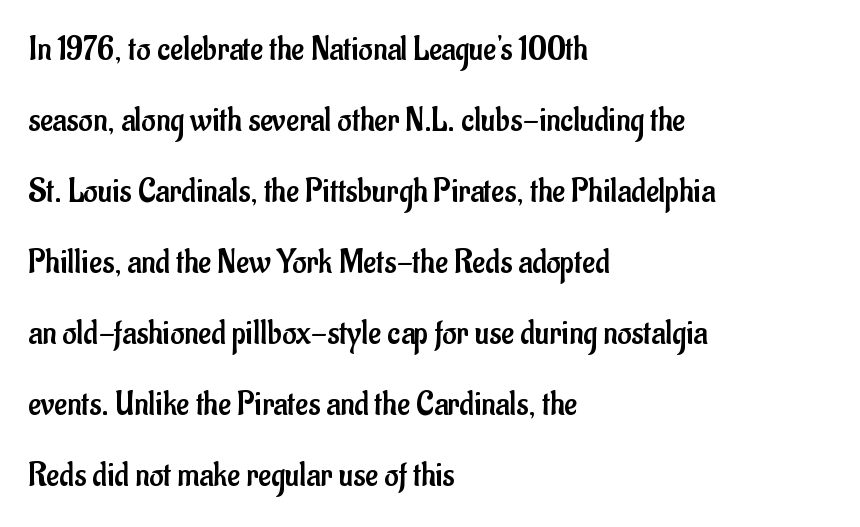
Stems and bowls with no extra thickness — not bold. You could not count columns in this text — the font is proportionally spaced. Letterform terminals end flat and unadorned throughout the passage. Does the leading feel generous? Absolutely, it's lavish.
